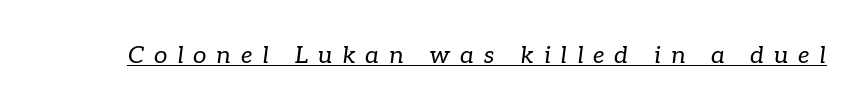
Q: Is the text bold? A: No.
Q: Is the text italic (slanted)? A: Yes, it leans right by about 7 degrees.
Q: Is the text underlined? A: Yes.
Q: Is the spacing between letters normal or unusually wide? A: Unusually wide.
